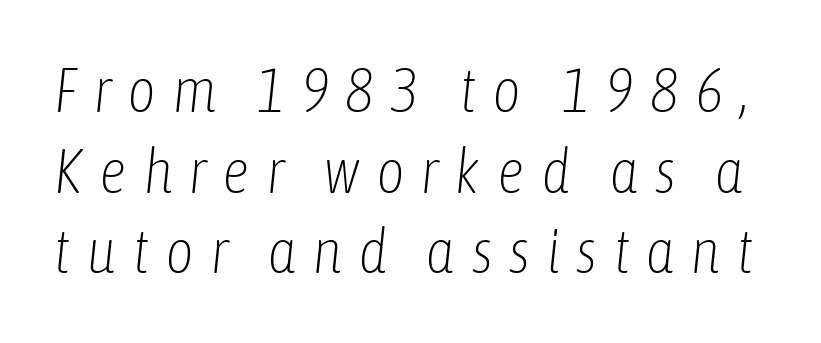
The image shows 62 px light, condensed type, italic (leaning right); set normal line spacing (1.3x), unusually wide letter spacing (+0.25 em), not underlined; low stroke contrast and a medium x-height.
